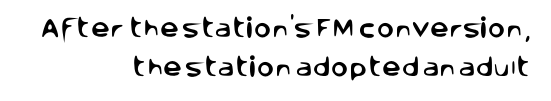
Any mark beneath the type? The region is blank. Unlike italic type, these characters show no tilt at all. Here the glyphs are tracked normally, forming tight word shapes. Each line ends at the same right margin while the left side varies.
